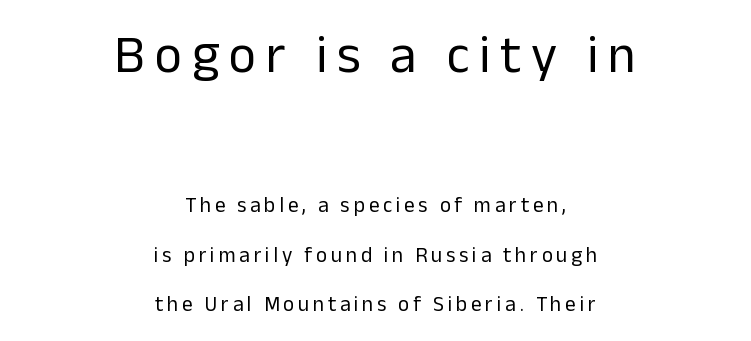
{"serif": "no", "italic": "no", "bold": "no", "weight": "regular", "width": "normal", "stroke_contrast": "low", "x_height": "medium", "monospaced": "no", "underline": "no", "align": "center", "line_spacing": "loose", "line_spacing_ratio": 2.38, "larger_block": "first", "size_ratio": 2.52, "glyph_px": 53}
